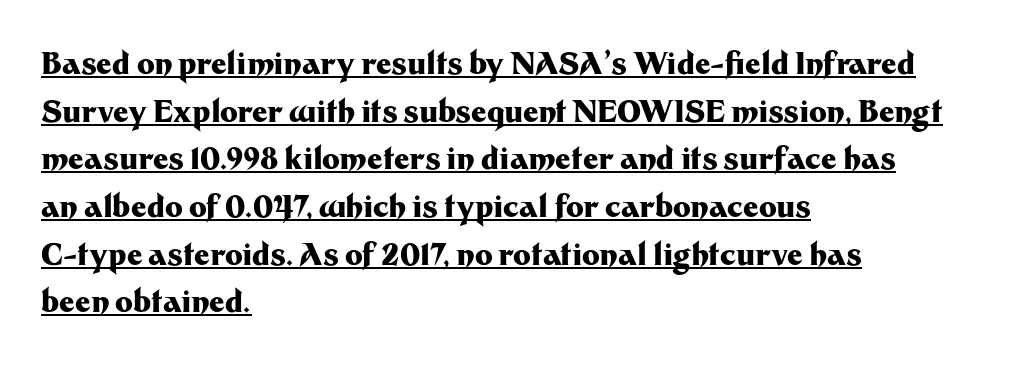
{"serif": "no", "italic": "no", "bold": "yes", "weight": "heavy", "width": "normal", "stroke_contrast": "medium", "x_height": "medium", "monospaced": "no", "underline": "yes", "align": "left", "line_spacing": "normal", "line_spacing_ratio": 1.59, "letter_spacing": "normal", "letter_spacing_em": 0.0, "glyph_px": 30}
